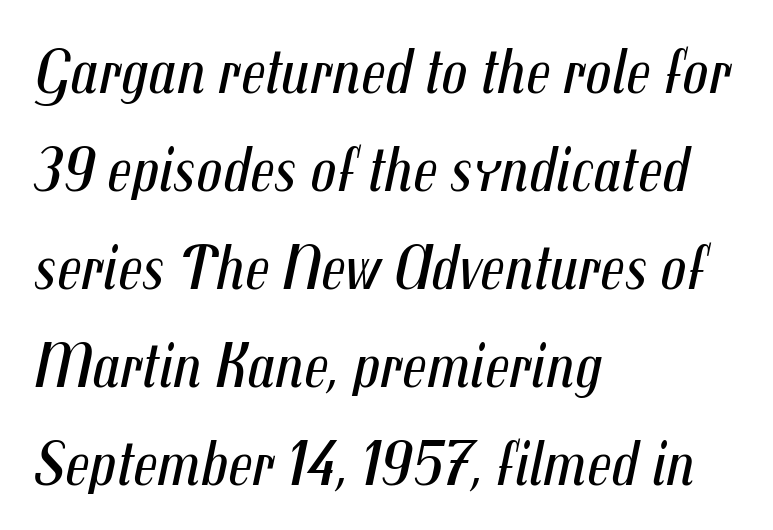
The image shows 64 px regular-weight, condensed type, italic (leaning right); set left-aligned, normal line spacing (1.53x), normal letter spacing, not underlined; medium stroke contrast and a medium x-height.
